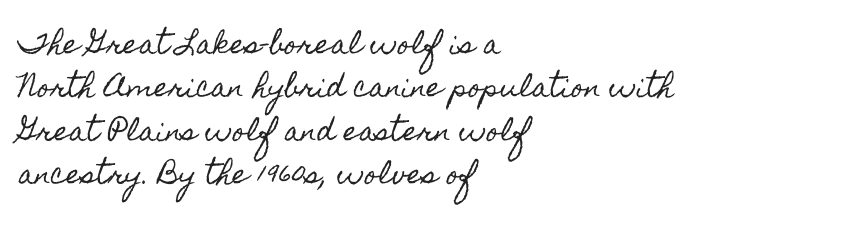
Q: Is the text italic (slanted)? A: Yes.
Q: Is the text underlined? A: No.
Q: How is the paragraph aligned? A: Left-aligned.
Q: Is the spacing between letters normal or unusually wide? A: Normal.
Q: Is the spacing between lines tight, normal or loose? A: Normal.
